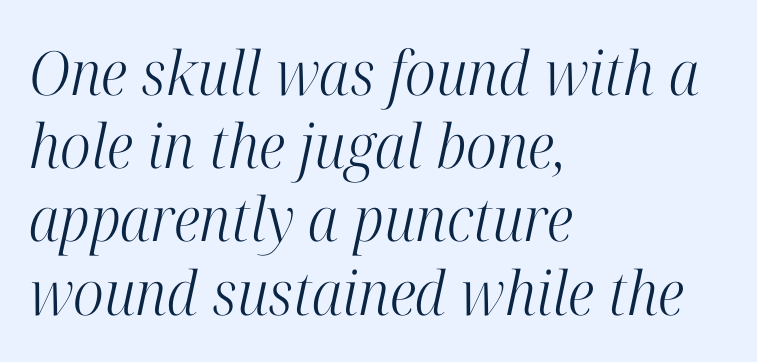
{"serif": "yes", "italic": "yes", "lean": "right", "slant_degrees": 12, "bold": "no", "weight": "light", "width": "condensed", "stroke_contrast": "high", "x_height": "medium", "monospaced": "no", "underline": "no", "align": "left", "line_spacing_ratio": 1.2, "letter_spacing": "normal", "letter_spacing_em": 0.0, "glyph_px": 61}
